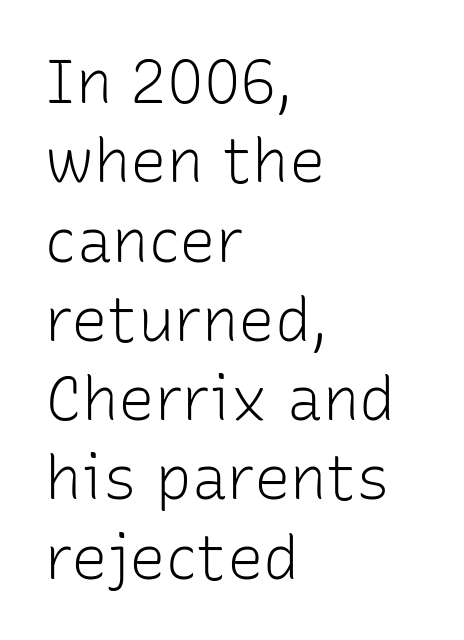
The axis of the letterforms is exactly vertical. Underline: absent. To sum up the face: it is a sans, with no serifs. Horizontally, the lines are justified to the leading edge only. Looks like regular typesetting: each glyph gets only the width it needs. Line spacing here is normal.
